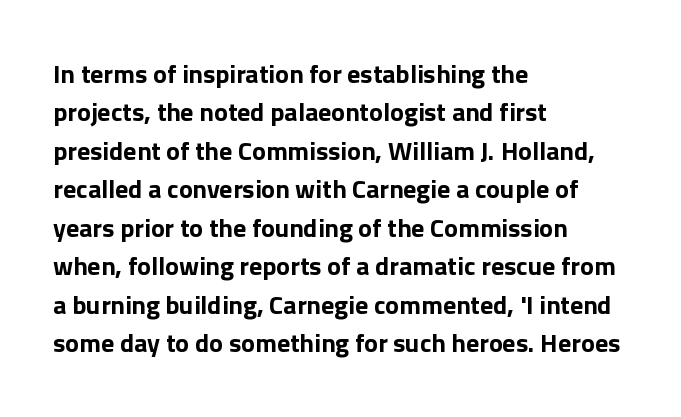
A typesetter would mark this as roman, not italic. Rule under the text: the space is simply empty. Layout note: lines flush left. The designer left line spacing at the default. What weight is shown? A full bold with thick strokes. This sample uses plain, unmodified letter spacing.
